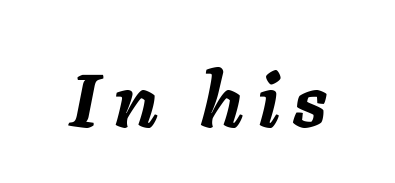
{"italic": "yes", "lean": "right", "slant_degrees": 11, "bold": "yes", "weight": "semibold", "width": "normal", "stroke_contrast": "low", "x_height": "medium", "monospaced": "no", "underline": "no", "glyph_px": 76}
